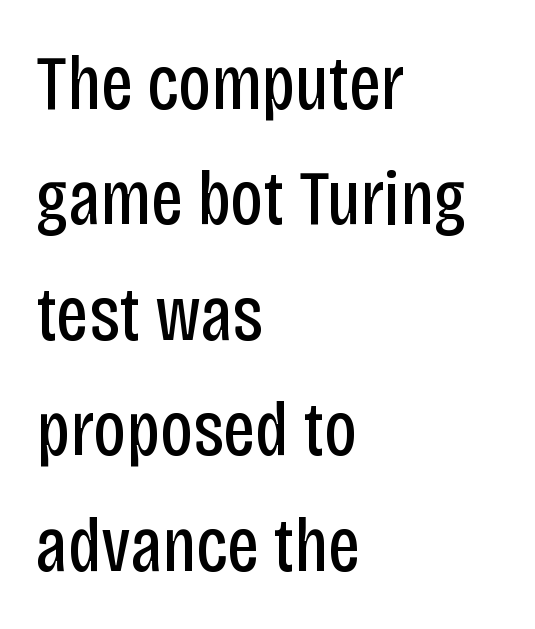
{"serif": "no", "italic": "no", "bold": "no", "weight": "regular", "width": "condensed", "stroke_contrast": "low", "x_height": "large", "monospaced": "no", "underline": "no", "align": "left", "line_spacing": "normal", "line_spacing_ratio": 1.48, "letter_spacing": "normal", "letter_spacing_em": 0.0, "glyph_px": 78}
